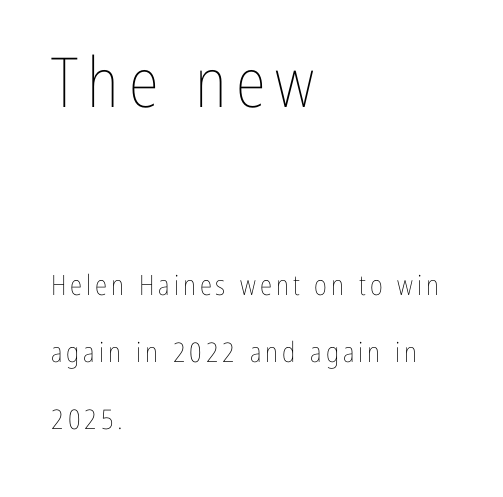
{"italic": "no", "bold": "no", "weight": "thin", "width": "condensed", "stroke_contrast": "low", "x_height": "medium", "monospaced": "no", "underline": "no", "align": "left", "line_spacing": "loose", "line_spacing_ratio": 2.4, "larger_block": "first", "size_ratio": 2.46, "glyph_px": 69}
